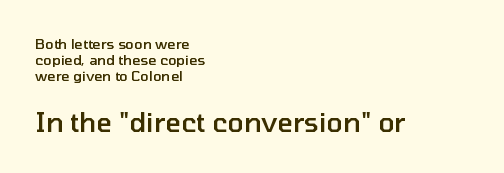
Casual observation: everything's shoved over to the left. Decoration check: the copy has no underline. The type sits square on the baseline with zero lean. Of the two passages, the one underneath uses the larger point size. The line-height multiplier appears low, near solid setting.
